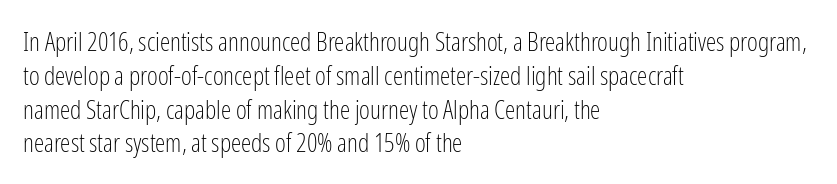
{"italic": "no", "bold": "no", "underline": "no", "align": "left", "line_spacing": "normal", "line_spacing_ratio": 1.3, "letter_spacing": "normal", "letter_spacing_em": 0.0, "glyph_px": 26}
